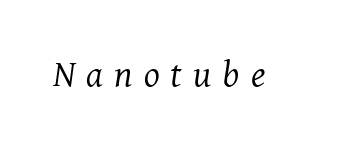
The lettering tilts uniformly, giving the passage an italic look. Stems and bowls with no extra thickness — not bold. The letterforms stand isolated, each surrounded by extra space. The passage shown is typed in a proportional face where columns would drift. Underlining? Definitely not there. These lines are composed in type with serifs.
